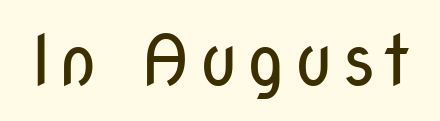
The image shows 69 px regular-weight, condensed sans-serif type, upright; set not underlined; low stroke contrast and a medium x-height.
